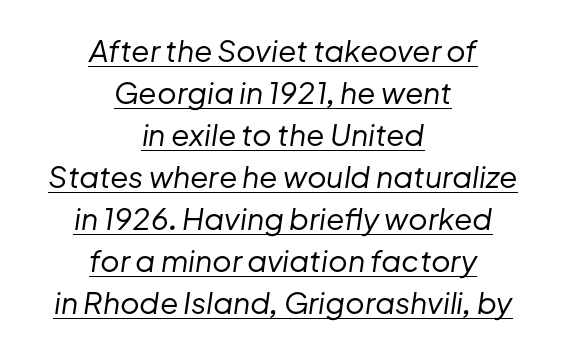
{"italic": "yes", "lean": "right", "slant_degrees": 8, "bold": "no", "weight": "regular", "width": "normal", "stroke_contrast": "low", "x_height": "medium", "monospaced": "no", "underline": "yes", "align": "center", "line_spacing": "normal", "line_spacing_ratio": 1.4, "letter_spacing": "normal", "letter_spacing_em": 0.0, "glyph_px": 30}
